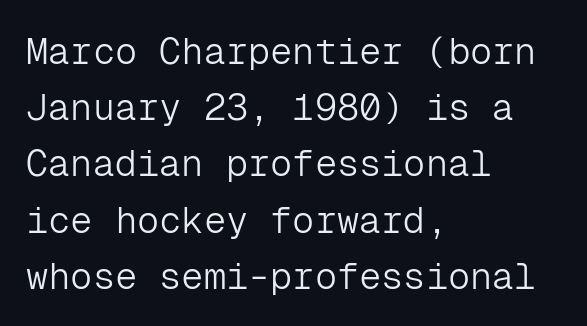
Q: Is the text bold? A: No.
Q: Is the text italic (slanted)? A: No, it is upright.
Q: Is the typeface a serif or a sans-serif typeface? A: Sans-serif.
Q: Is the text underlined? A: No.
Q: How is the paragraph aligned? A: Left-aligned.
Q: Is the spacing between letters normal or unusually wide? A: Normal.
Q: Is the spacing between lines tight, normal or loose? A: Normal.
Q: Width (condensed, normal, or wide)? A: Normal.
Q: Stroke contrast? A: Low.
Q: x-height? A: Medium.
Q: Monospaced? A: Yes.
